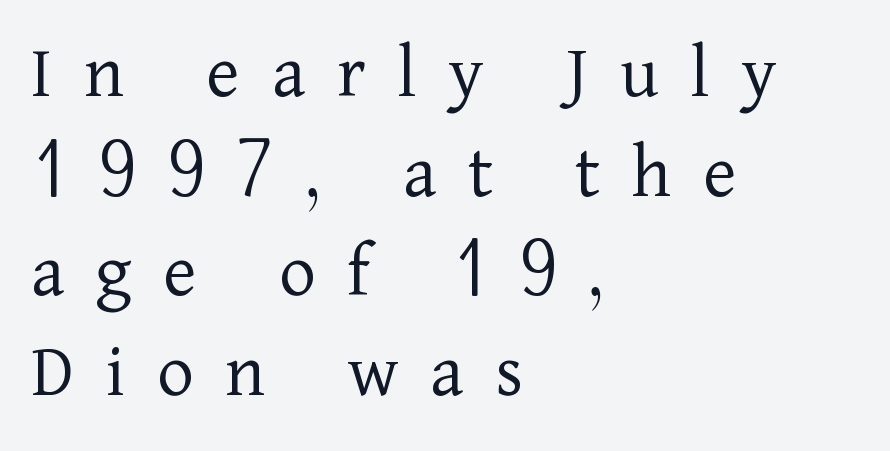
Has an underline been added? It has not. Look at the bottom of the vertical strokes: they flare into serifs here. The characters are drawn with everyday or finer stroke widths. Here the designer chose a conventional face with non-uniform glyph widths. The typography opts for an upright posture over an oblique one.
